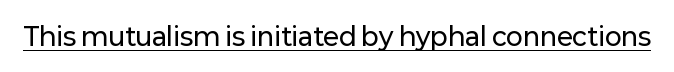
The image shows 25 px text type, upright; set normal letter spacing, underlined.
